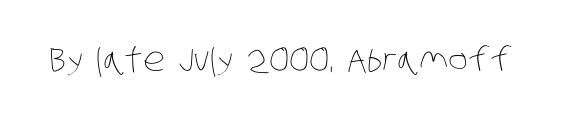
{"bold": "no", "weight": "thin", "width": "condensed", "stroke_contrast": "low", "x_height": "large", "monospaced": "no", "underline": "no", "letter_spacing": "normal", "letter_spacing_em": 0.0, "glyph_px": 33}
